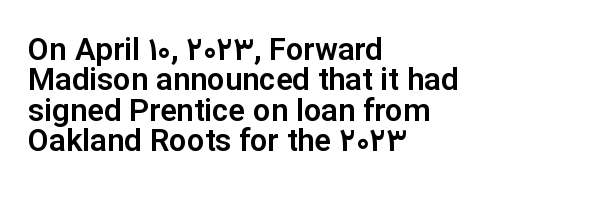
{"serif": "no", "italic": "no", "width": "normal", "stroke_contrast": "low", "x_height": "medium", "monospaced": "no", "underline": "no", "align": "left", "line_spacing": "tight", "line_spacing_ratio": 0.98, "letter_spacing": "normal", "letter_spacing_em": 0.0, "glyph_px": 31}
